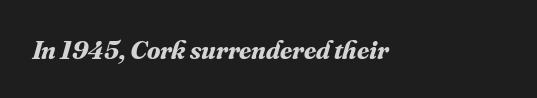
The line texture is even and compact thanks to regular tracking. Decoration check: the copy has no underline. Is the type bold? Yes — the strokes are clearly thick and heavy. These lines were composed using italics.
